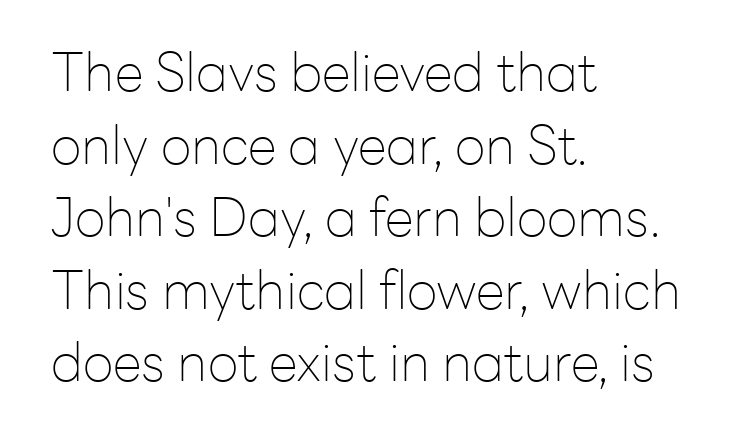
Is there much room between lines? A standard amount, neither cramped nor airy. The letters carry no serifs — their stems end cleanly without finishing strokes. Only glyphs here, with clear space below each row. Layout note: lines flush left.
